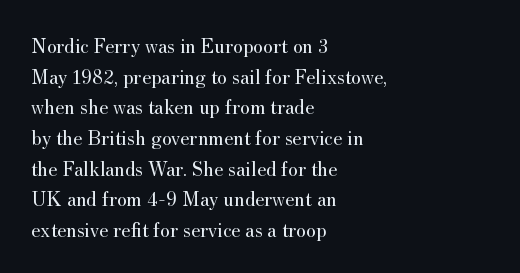
The strip under each line holds only bare page. The lines in this sample share a left origin and differ only in where they stop. The block of text has a typical density, with ordinary space between rows. A typesetter would call this zero additional tracking. Each stroke keeps to a modest, everyday thickness or less. Style check: upright.
